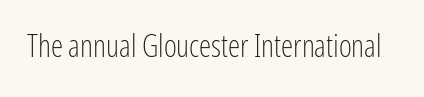
Here the designer chose a conventional face with non-uniform glyph widths. Serif or sans? Sans — the stroke terminals are bare. The lettering holds an erect, upright posture throughout. A quiet, ordinary-to-light weight characterises the typeface. The gaps between neighbouring characters are ordinary and unremarkable.
